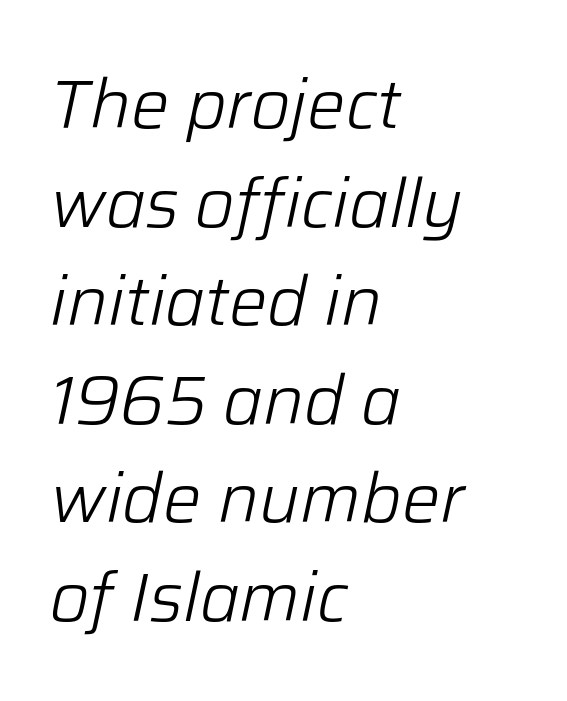
The face used here is proportionally spaced, like ordinary book or web type. In terms of posture, this sample is oblique. Typeset ragged right — the left edge is the straight one. Counters stay open thanks to moderate or lighter strokes. There is no visible air inserted between adjacent glyphs.
